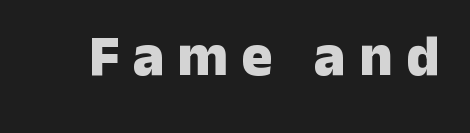
The image shows 58 px heavy sans-serif type, upright; set unusually wide letter spacing (+0.23 em), not underlined; low stroke contrast and a medium x-height.
